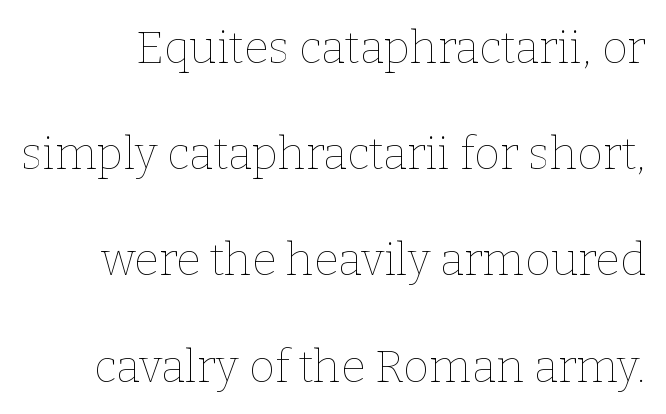
{"italic": "no", "bold": "no", "weight": "thin", "width": "normal", "stroke_contrast": "low", "x_height": "medium", "monospaced": "no", "underline": "no", "line_spacing": "loose", "line_spacing_ratio": 2.36, "letter_spacing": "normal", "letter_spacing_em": 0.0, "glyph_px": 45}
